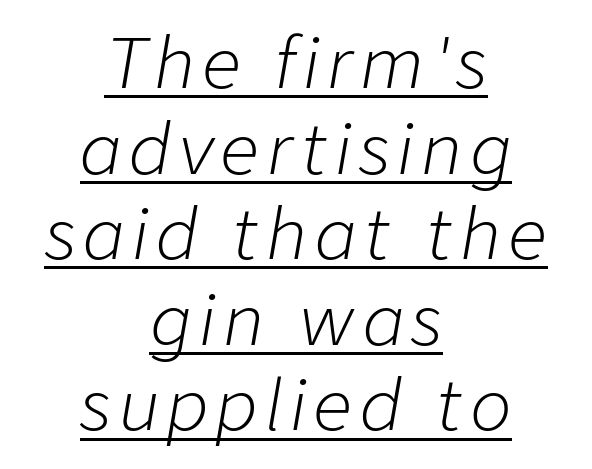
Q: Is the text bold? A: No.
Q: Is the text italic (slanted)? A: Yes, it leans right by about 9 degrees.
Q: Is the text underlined? A: Yes.
Q: How is the paragraph aligned? A: Centered.
Q: Width (condensed, normal, or wide)? A: Normal.
Q: Stroke contrast? A: Low.
Q: x-height? A: Medium.
Q: Monospaced? A: No.
